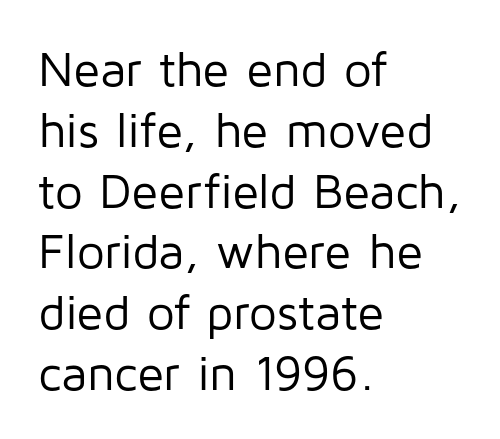
Character widths vary here, with narrow letters taking less room than wide ones. The type family on display is of the sans-serif kind. Each stroke keeps to a modest, everyday thickness or less. Visually the block forms a straight wall on the left and a jagged coastline on the right.
